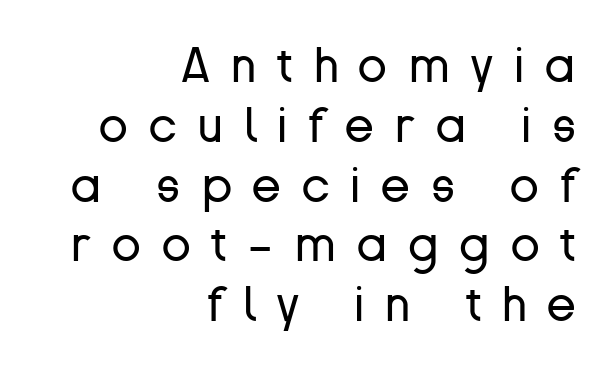
Q: Is the text bold? A: No.
Q: Is the text italic (slanted)? A: No, it is upright.
Q: Is the typeface a serif or a sans-serif typeface? A: Sans-serif.
Q: Is the text underlined? A: No.
Q: How is the paragraph aligned? A: Right-aligned.
Q: Is the spacing between letters normal or unusually wide? A: Unusually wide.
Q: Width (condensed, normal, or wide)? A: Normal.
Q: Stroke contrast? A: Low.
Q: x-height? A: Medium.
Q: Monospaced? A: No.
